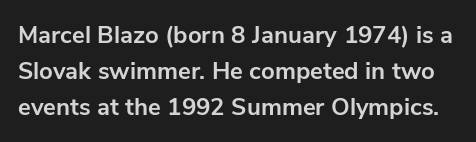
The letters stand upright; this is a roman face. A normal amount of white space separates one row of letters from the next. Typographic density is high because the face is bold. Spacing between characters is what you'd get straight out of the box. Unmarked baselines from the first word to the last.
